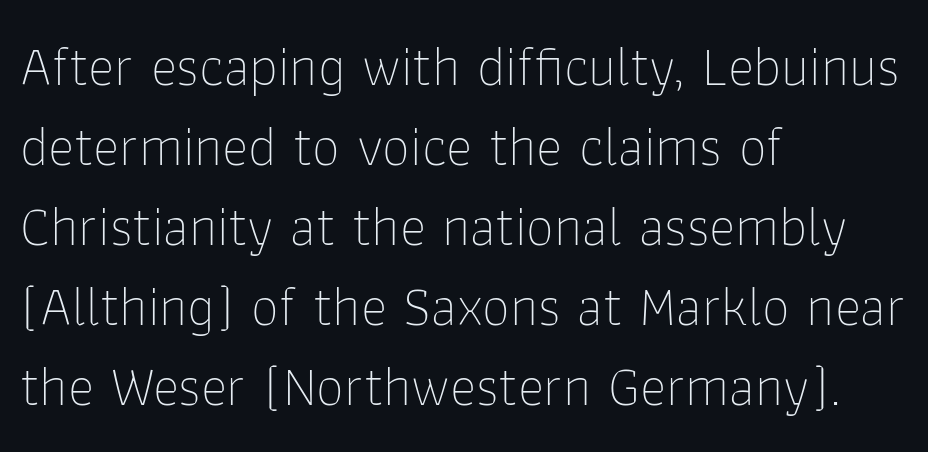
Q: Is the text bold? A: No.
Q: Is the text italic (slanted)? A: No, it is upright.
Q: Is the typeface a serif or a sans-serif typeface? A: Sans-serif.
Q: Is the text underlined? A: No.
Q: How is the paragraph aligned? A: Left-aligned.
Q: Is the spacing between letters normal or unusually wide? A: Normal.
Q: Is the spacing between lines tight, normal or loose? A: Normal.
Q: Width (condensed, normal, or wide)? A: Normal.
Q: Stroke contrast? A: Low.
Q: x-height? A: Medium.
Q: Monospaced? A: No.
